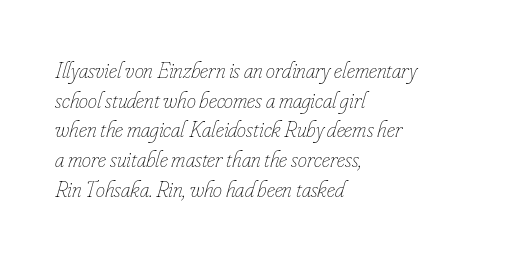
Q: Is the text bold? A: No.
Q: Is the text italic (slanted)? A: Yes, it leans right by about 16 degrees.
Q: Is the text underlined? A: No.
Q: How is the paragraph aligned? A: Left-aligned.
Q: Is the spacing between letters normal or unusually wide? A: Normal.
Q: Is the spacing between lines tight, normal or loose? A: Normal.
